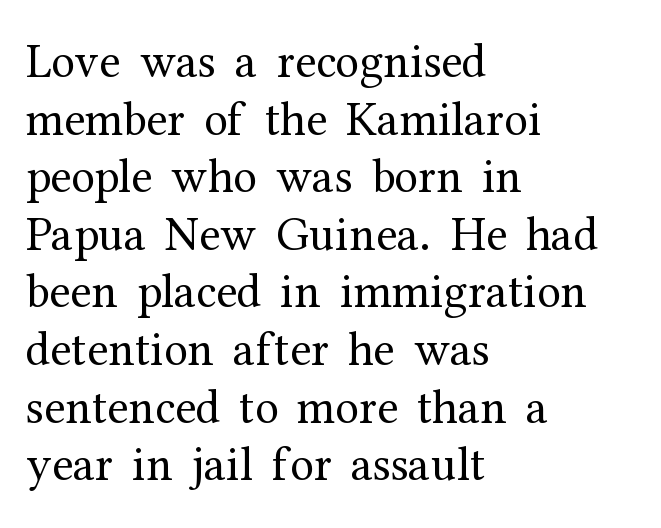
The image shows 48 px regular-weight serif type, upright; set left-aligned, line spacing 1.2x, normal letter spacing, not underlined; medium stroke contrast and a medium x-height.
